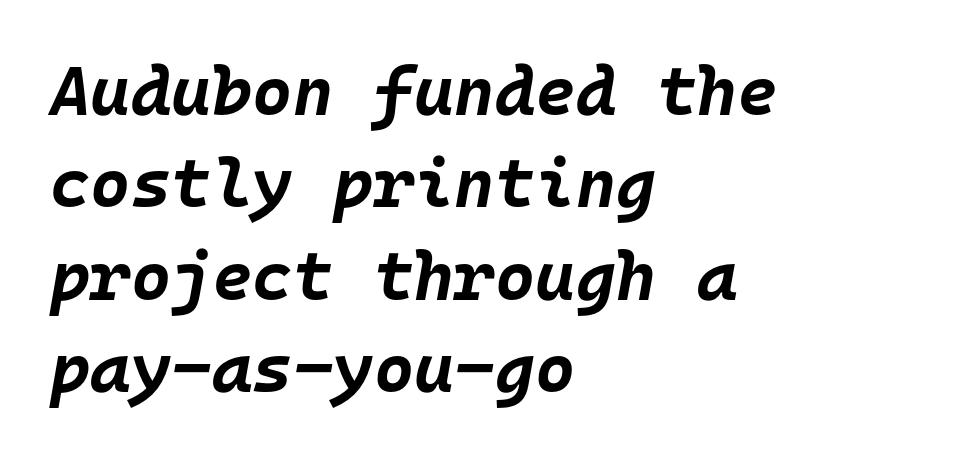
{"italic": "yes", "lean": "right", "slant_degrees": 10, "bold": "yes", "weight": "bold", "width": "normal", "stroke_contrast": "low", "x_height": "large", "monospaced": "yes", "underline": "no", "align": "left", "line_spacing": "normal", "line_spacing_ratio": 1.34, "letter_spacing": "normal", "letter_spacing_em": 0.0, "glyph_px": 69}
